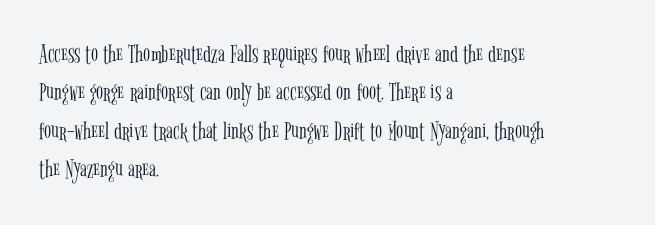
{"italic": "no", "bold": "no", "underline": "no", "align": "left", "line_spacing": "normal", "line_spacing_ratio": 1.48, "letter_spacing": "normal", "letter_spacing_em": 0.0, "glyph_px": 26}
